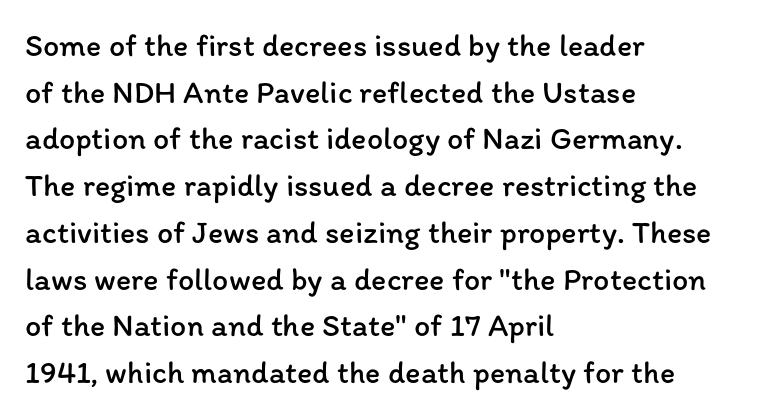
Q: Is the text bold? A: No.
Q: Is the text italic (slanted)? A: No, it is upright.
Q: Is the text underlined? A: No.
Q: How is the paragraph aligned? A: Left-aligned.
Q: Is the spacing between letters normal or unusually wide? A: Normal.
Q: Is the spacing between lines tight, normal or loose? A: Normal.
Q: Width (condensed, normal, or wide)? A: Normal.
Q: Stroke contrast? A: Low.
Q: x-height? A: Medium.
Q: Monospaced? A: No.
